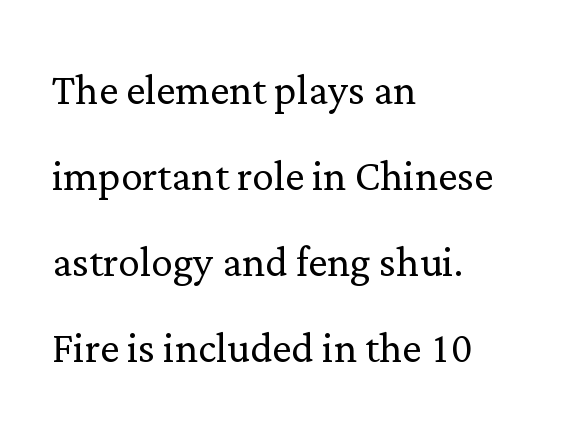
Rendered with straight, roman letterforms. Teacher's note: observe the even left margin — that is flush-left alignment. Is this a fixed-width face? No — the glyphs have proportional, varying widths. Type without underlining. Is this a heavy cut? Hardly; it is regular or lighter.
